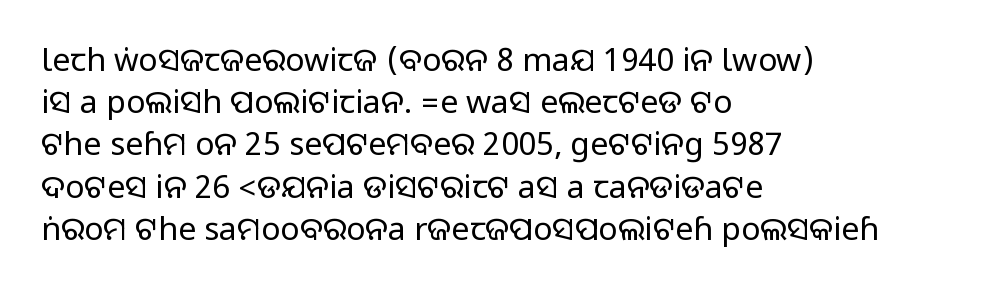
{"serif": "no", "italic": "no", "width": "normal", "stroke_contrast": "medium", "monospaced": "no", "underline": "no", "align": "left", "line_spacing": "normal", "line_spacing_ratio": 1.32, "letter_spacing": "normal", "letter_spacing_em": 0.0, "glyph_px": 32}
